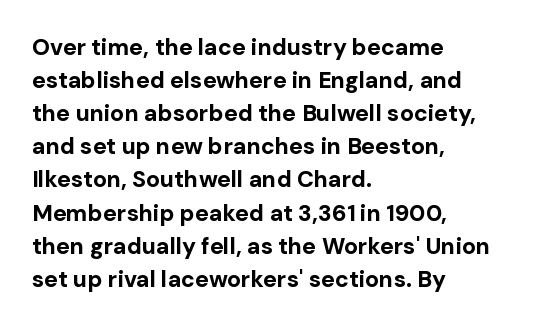
{"italic": "no", "bold": "yes", "underline": "no", "align": "left", "line_spacing": "normal", "line_spacing_ratio": 1.44, "letter_spacing": "normal", "letter_spacing_em": 0.0, "glyph_px": 23}
